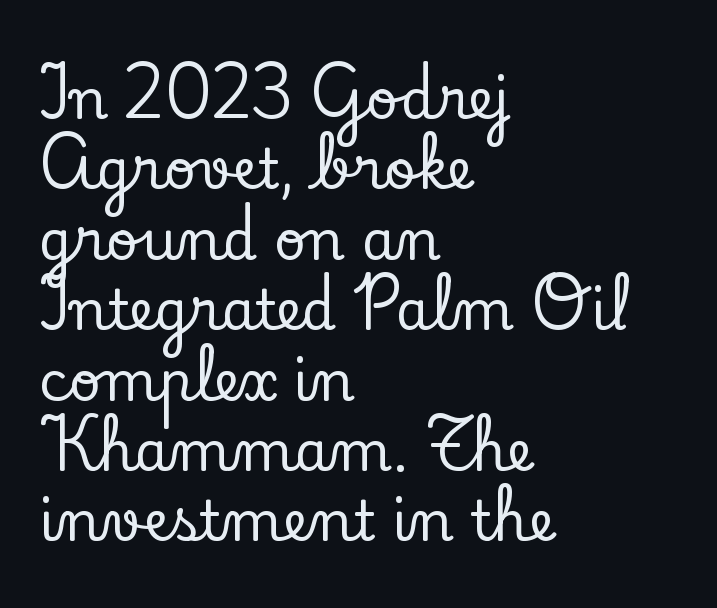
{"serif": "yes", "italic": "no", "width": "normal", "stroke_contrast": "low", "x_height": "small", "monospaced": "no", "underline": "no", "align": "left", "line_spacing": "normal", "line_spacing_ratio": 1.28, "letter_spacing": "normal", "letter_spacing_em": 0.0, "glyph_px": 55}
